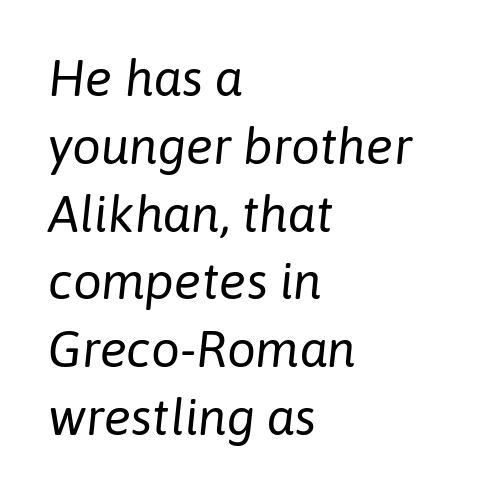
The image shows 51 px regular-weight type, italic (leaning right); set left-aligned, normal line spacing (1.33x), normal letter spacing, not underlined; low stroke contrast and a medium x-height.
